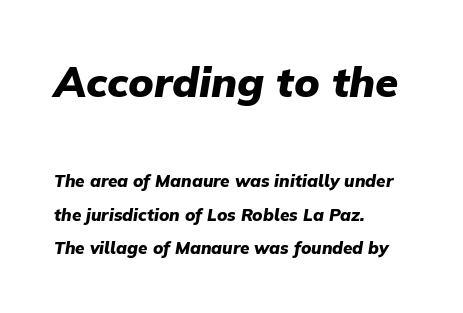
The image shows 42 px heavy type, italic (leaning right); set left-aligned, loose line spacing (1.95x), normal letter spacing, not underlined; the first (top) block is 2.47x larger; low stroke contrast and a medium x-height.
